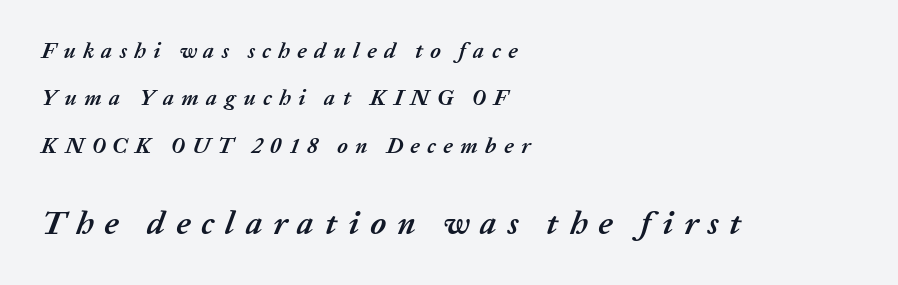
The image shows 33 px semibold type, italic (leaning right); set left-aligned, loose line spacing (2.15x), unusually wide letter spacing (+0.33 em), not underlined; the second (bottom) block is 1.5x larger; low stroke contrast and a medium x-height.
